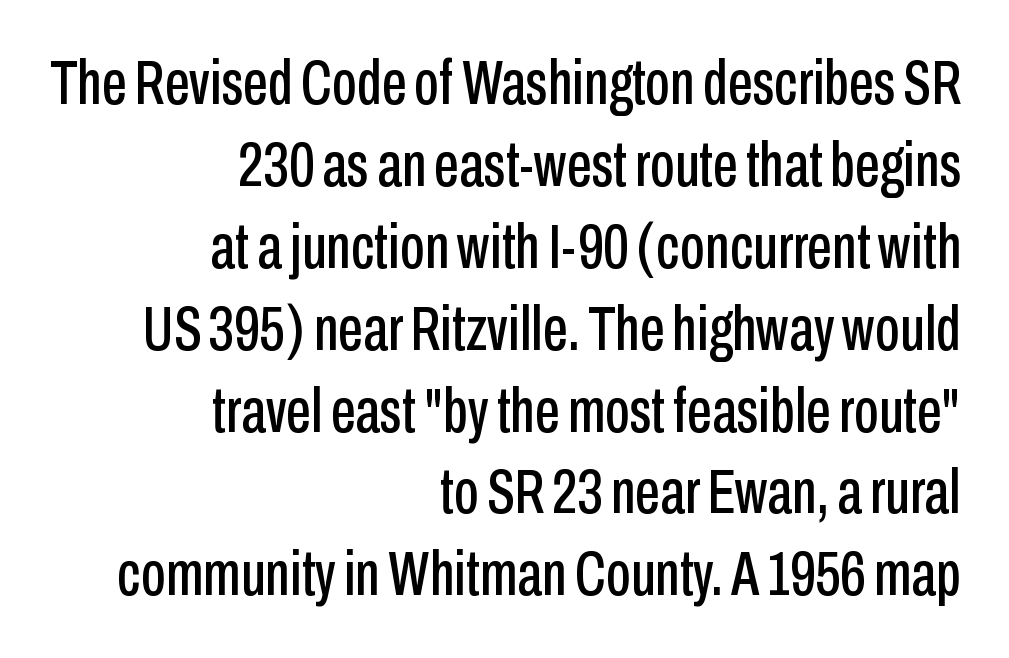
Q: Is the text italic (slanted)? A: No, it is upright.
Q: Is the typeface a serif or a sans-serif typeface? A: Sans-serif.
Q: Is the text underlined? A: No.
Q: How is the paragraph aligned? A: Right-aligned.
Q: Is the spacing between letters normal or unusually wide? A: Normal.
Q: Is the spacing between lines tight, normal or loose? A: Normal.
Q: Width (condensed, normal, or wide)? A: Condensed.
Q: Stroke contrast? A: Low.
Q: x-height? A: Medium.
Q: Monospaced? A: No.
